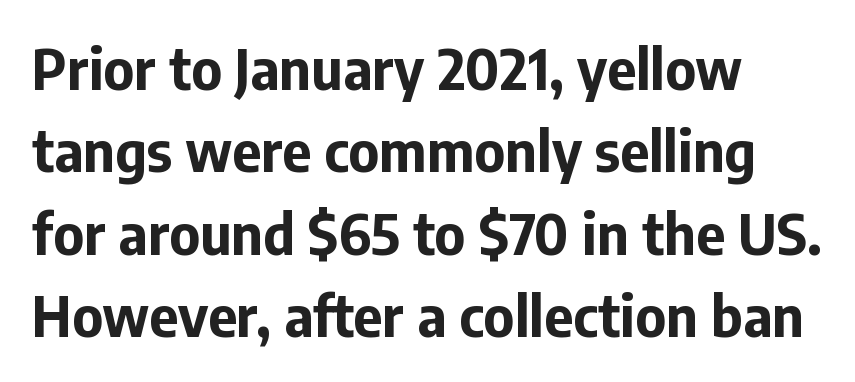
The image shows 56 px bold sans-serif type, upright; set left-aligned, normal line spacing (1.47x), normal letter spacing, not underlined; low stroke contrast and a medium x-height.
